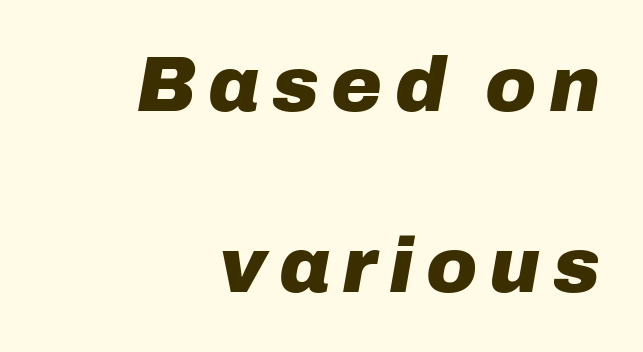
Bold? Absolutely — the strokes are thick and heavy. Descenders are the only things crossing below the line. Does the copy run flush right? Yes — the right margin is perfectly even. A typesetter would call this proportional, since set widths differ per character. Successive baselines arrive slowly, with a big drop between each.
